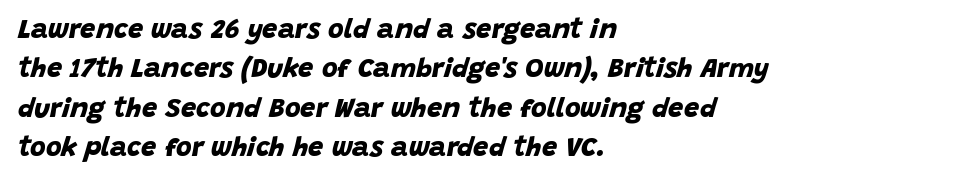
The space between consecutive lines is moderate. The space beneath each line is pristine and unruled. Inter-character spacing is left at the font's built-in metrics. The rendering anchors every line to the left-hand side.
